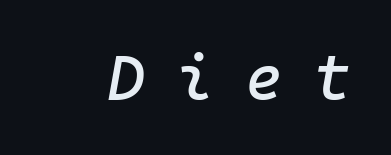
The image shows 64 px text type, italic (leaning right), monospaced; set unusually wide letter spacing (+0.49 em), not underlined; low stroke contrast and a medium x-height.
